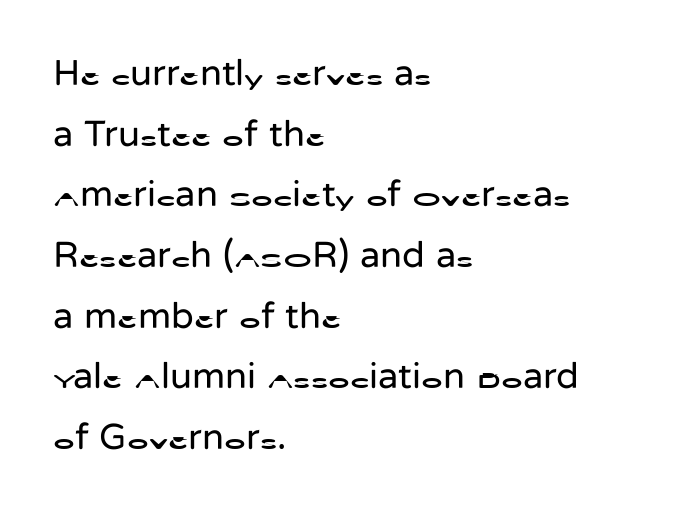
Check the space under the baseline: it is left empty. These lines keep a tight, regular rhythm from letter to letter. Counters stay open thanks to moderate or lighter strokes. Compared with a centered layout, this one pins lines to the left instead. Quick note: interline space is typical.
